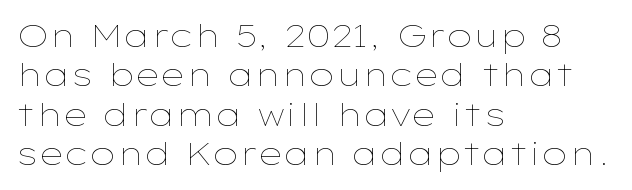
Horizontal bands of white between lines are of average thickness. Is this a heavy cut? Hardly; it is regular or lighter. Looks like regular typesetting: each glyph gets only the width it needs. This sample uses plain, unmodified letter spacing.
